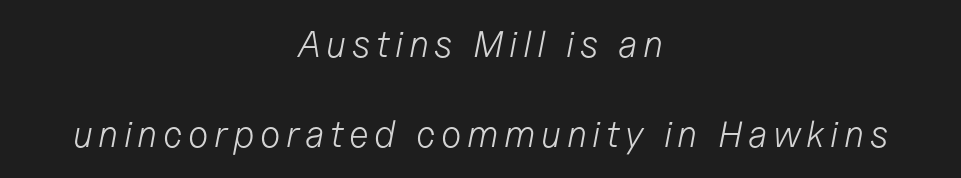
The passage shown is typed in a proportional face where columns would drift. Has an underline been added? It has not. Rows of type keep a wide berth in the vertical direction. Alignment: centered.
